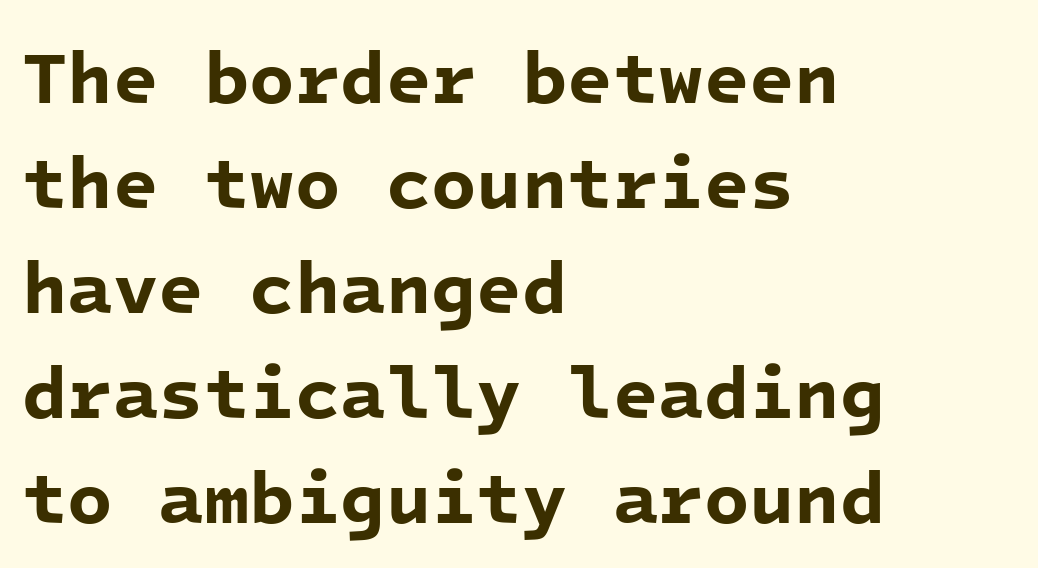
{"serif": "no", "bold": "yes", "weight": "bold", "width": "normal", "stroke_contrast": "low", "x_height": "medium", "monospaced": "yes", "underline": "no", "align": "left", "line_spacing": "normal", "line_spacing_ratio": 1.42, "letter_spacing": "normal", "letter_spacing_em": 0.0, "glyph_px": 74}
